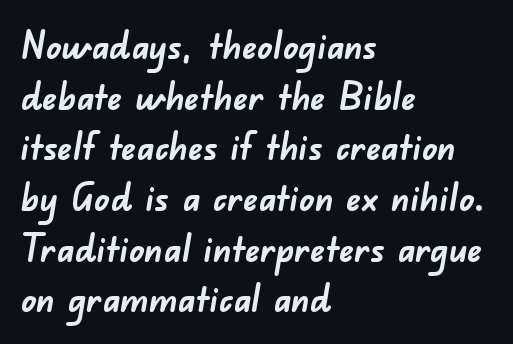
{"serif": "no", "bold": "yes", "weight": "semibold", "width": "normal", "stroke_contrast": "low", "x_height": "small", "monospaced": "no", "underline": "no", "align": "left", "line_spacing": "normal", "line_spacing_ratio": 1.37, "letter_spacing": "normal", "letter_spacing_em": 0.0, "glyph_px": 37}
